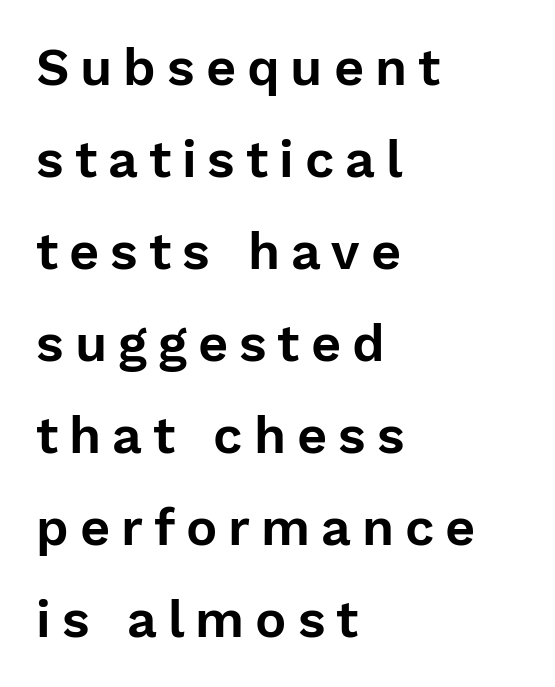
Look at the bottom of the vertical strokes: they stop flat, with no serifs. A typesetter would call this heavily tracked-out type. Horizontally, the lines are justified to the leading edge only. Quick note: underline off. The face used here is proportionally spaced, like ordinary book or web type. Notice how the stems are strictly vertical — no italics here.
